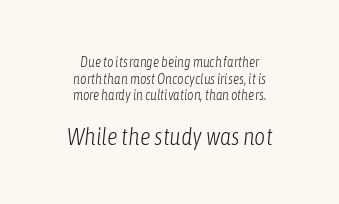
The image shows 24 px text type, italic (leaning right); set centered, line spacing 1.18x, normal letter spacing, not underlined; the second (bottom) block is 1.71x larger.
